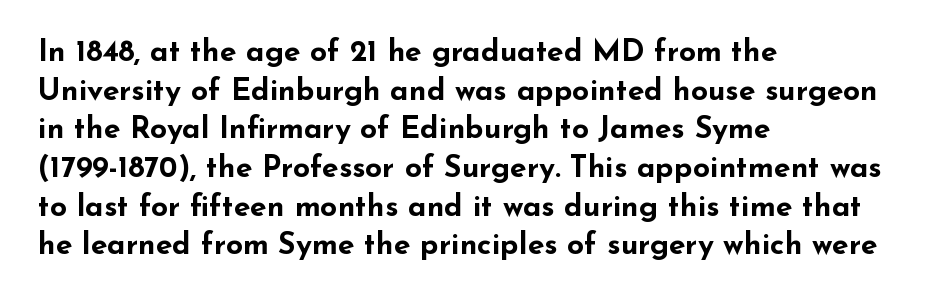
{"serif": "no", "italic": "no", "bold": "yes", "weight": "bold", "width": "wide", "stroke_contrast": "low", "x_height": "small", "monospaced": "no", "underline": "no", "align": "left", "line_spacing": "normal", "line_spacing_ratio": 1.29, "letter_spacing": "normal", "letter_spacing_em": 0.0, "glyph_px": 30}
